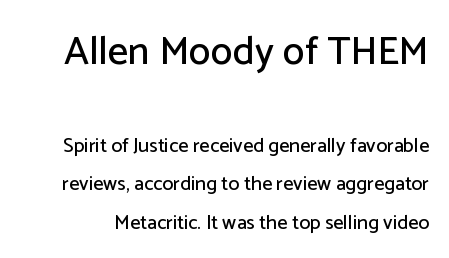
Do the characters align in a grid? No, the font is proportional. Type without underlining. Observe the absence of serifs on each vertical stroke in this sample. Nobody touched the tracking dial on this one.
